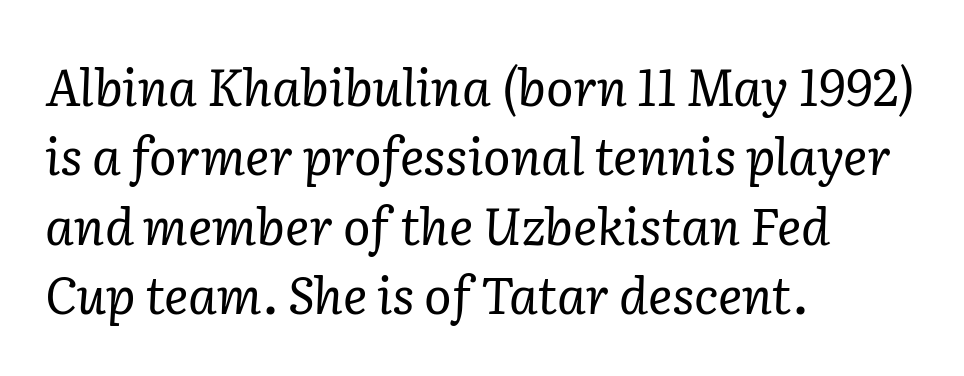
Line starts are locked; line ends wander. Caption: standard tracking, unaltered. This rendering features lettering with no underline. Classification — serif. The typeface has the unassuming heft of standard copy or less.
